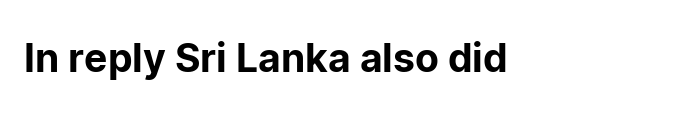
{"serif": "no", "italic": "no", "width": "normal", "stroke_contrast": "low", "x_height": "medium", "monospaced": "no", "underline": "no", "letter_spacing": "normal", "letter_spacing_em": 0.0, "glyph_px": 39}
